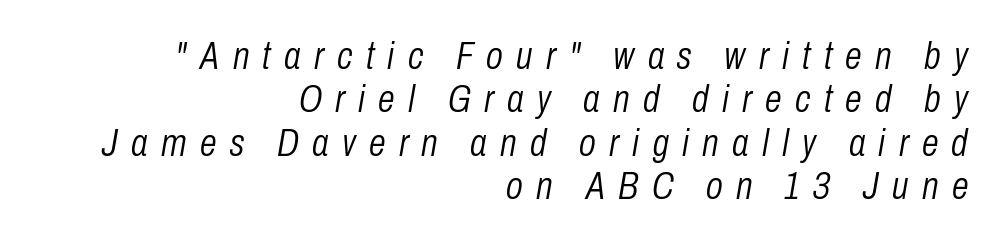
Q: Is the text bold? A: No.
Q: Is the text italic (slanted)? A: Yes, it leans right by about 10 degrees.
Q: Is the text underlined? A: No.
Q: How is the paragraph aligned? A: Right-aligned.
Q: Is the spacing between letters normal or unusually wide? A: Unusually wide.
Q: Is the spacing between lines tight, normal or loose? A: Tight.
Q: Width (condensed, normal, or wide)? A: Condensed.
Q: Stroke contrast? A: Low.
Q: x-height? A: Medium.
Q: Monospaced? A: No.
